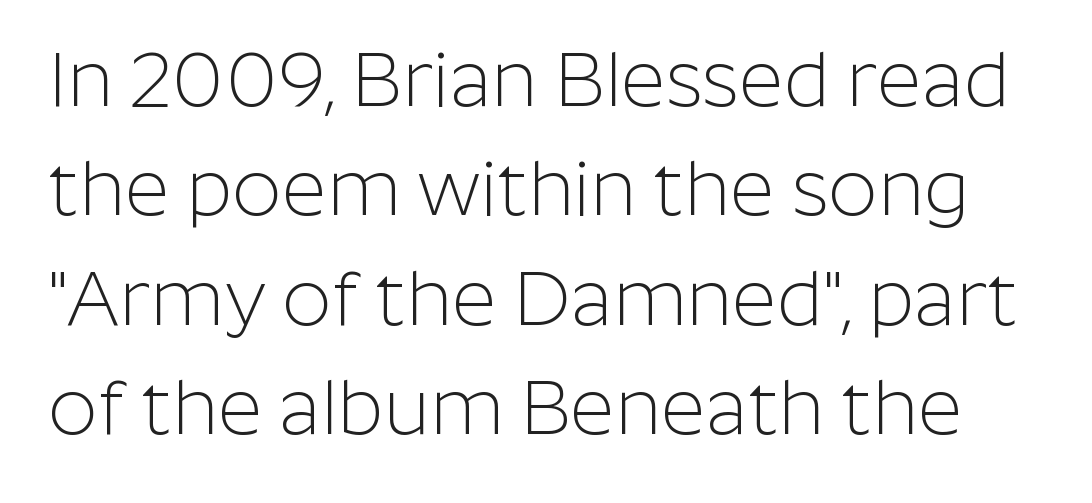
{"serif": "no", "italic": "no", "bold": "no", "weight": "light", "width": "normal", "stroke_contrast": "low", "x_height": "medium", "monospaced": "no", "underline": "no", "line_spacing": "normal", "line_spacing_ratio": 1.42, "letter_spacing": "normal", "letter_spacing_em": 0.0, "glyph_px": 77}
